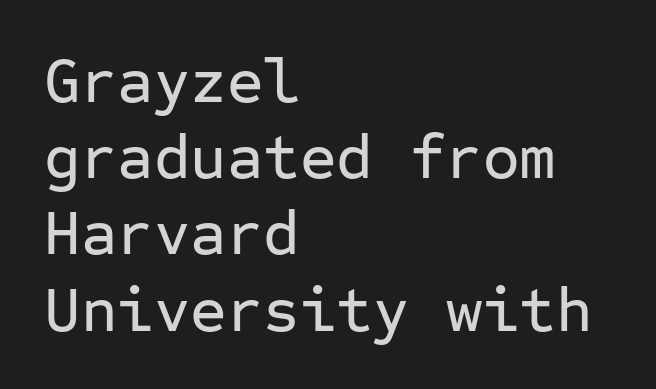
Q: Is the text italic (slanted)? A: No, it is upright.
Q: Is the typeface a serif or a sans-serif typeface? A: Sans-serif.
Q: Is the text underlined? A: No.
Q: How is the paragraph aligned? A: Left-aligned.
Q: Is the spacing between letters normal or unusually wide? A: Normal.
Q: Width (condensed, normal, or wide)? A: Normal.
Q: Stroke contrast? A: Low.
Q: x-height? A: Medium.
Q: Monospaced? A: Yes.
